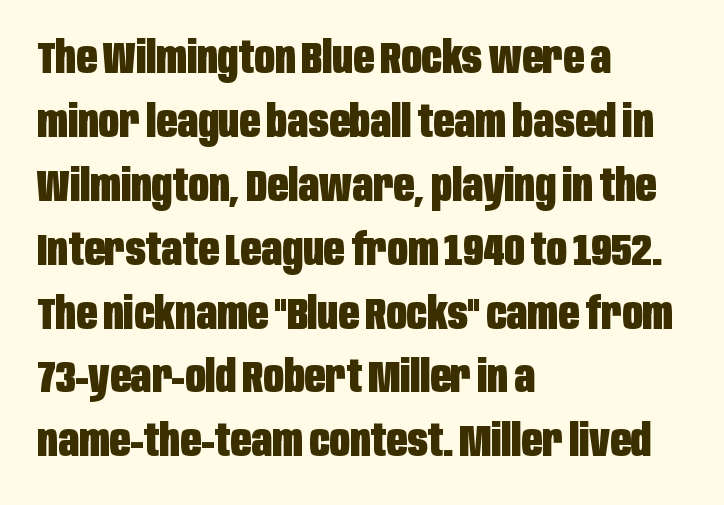
You could not count columns in this text — the font is proportionally spaced. The paragraph has a hard left edge and a soft right edge. Italic: no, the glyphs are upright roman. You could call the tracking neutral — neither tight nor loose.
